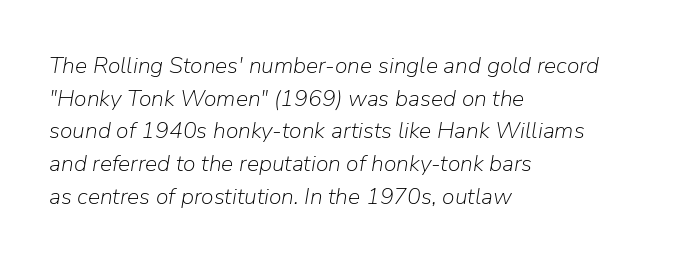
{"italic": "yes", "lean": "right", "slant_degrees": 9, "bold": "no", "underline": "no", "align": "left", "line_spacing": "normal", "line_spacing_ratio": 1.42, "letter_spacing": "normal", "letter_spacing_em": 0.0, "glyph_px": 23}
